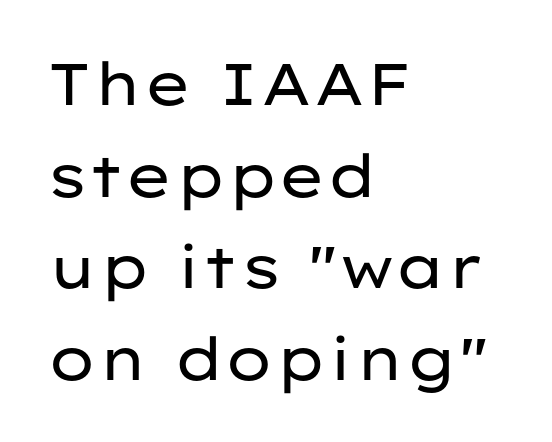
{"serif": "no", "italic": "no", "bold": "no", "weight": "regular", "width": "wide", "stroke_contrast": "low", "x_height": "medium", "monospaced": "no", "underline": "no", "align": "left", "line_spacing": "normal", "line_spacing_ratio": 1.58, "letter_spacing": "normal", "letter_spacing_em": 0.0, "glyph_px": 58}
